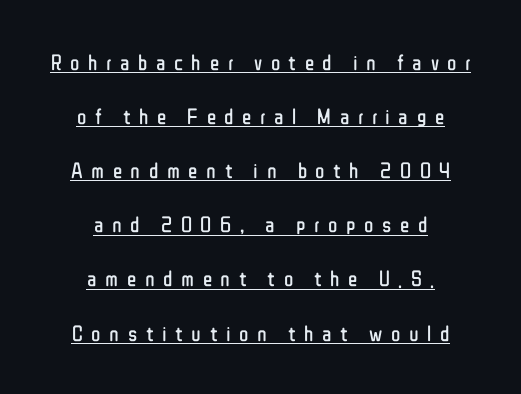
The image shows 22 px text type, upright; set centered, loose line spacing (2.46x), unusually wide letter spacing (+0.39 em), underlined.
